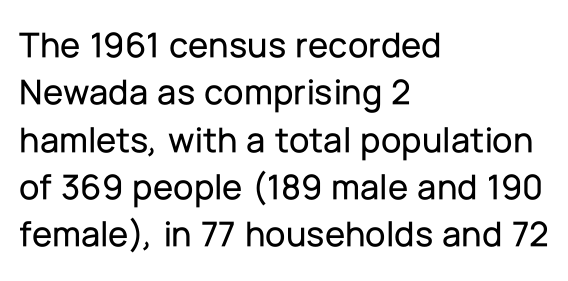
Look at the bottom of the vertical strokes: they stop flat, with no serifs. Spacing verdict: proportional, widths tailored to each character. Successive baselines arrive at the customary interval. Teacher's note: observe the even left margin — that is flush-left alignment. Type without underlining. This sample uses an upright cut, with every glyph sitting square on the baseline.
